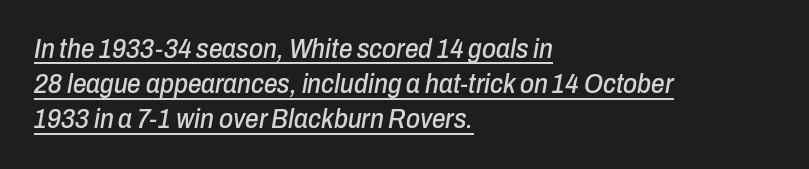
You can tell it's italic because the verticals aren't actually vertical. Short note: letters normally spaced. A typesetter would call this leading conventional body-copy spacing. Like a heading marked for emphasis, these lines bear an underscore. Line starts are locked; line ends wander.
